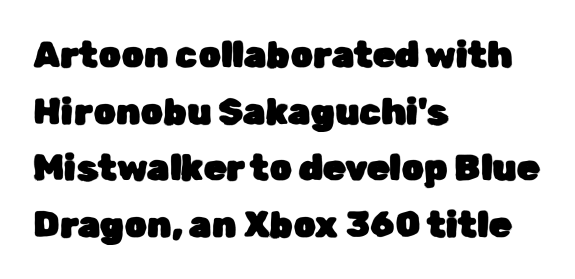
Q: Is the text italic (slanted)? A: No, it is upright.
Q: Is the typeface a serif or a sans-serif typeface? A: Sans-serif.
Q: Is the text underlined? A: No.
Q: How is the paragraph aligned? A: Left-aligned.
Q: Is the spacing between letters normal or unusually wide? A: Normal.
Q: Is the spacing between lines tight, normal or loose? A: Normal.
Q: Width (condensed, normal, or wide)? A: Normal.
Q: Stroke contrast? A: Low.
Q: x-height? A: Medium.
Q: Monospaced? A: No.
